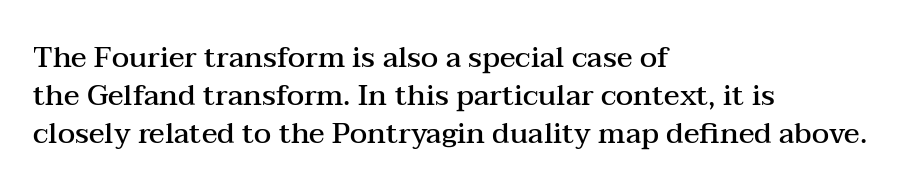
The image shows 29 px semibold, wide serif type, upright; set left-aligned, normal line spacing (1.31x), normal letter spacing, not underlined; medium stroke contrast and a medium x-height.
